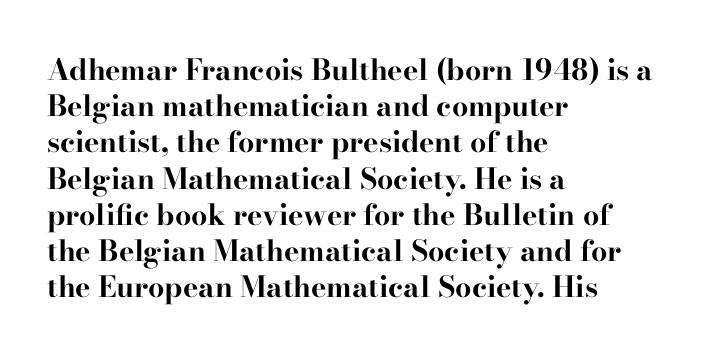
Q: Is the text bold? A: Yes.
Q: Is the text italic (slanted)? A: No, it is upright.
Q: Is the typeface a serif or a sans-serif typeface? A: Serif.
Q: Is the text underlined? A: No.
Q: How is the paragraph aligned? A: Left-aligned.
Q: Is the spacing between letters normal or unusually wide? A: Normal.
Q: Is the spacing between lines tight, normal or loose? A: Normal.
Q: Width (condensed, normal, or wide)? A: Wide.
Q: Stroke contrast? A: High.
Q: x-height? A: Small.
Q: Monospaced? A: No.
